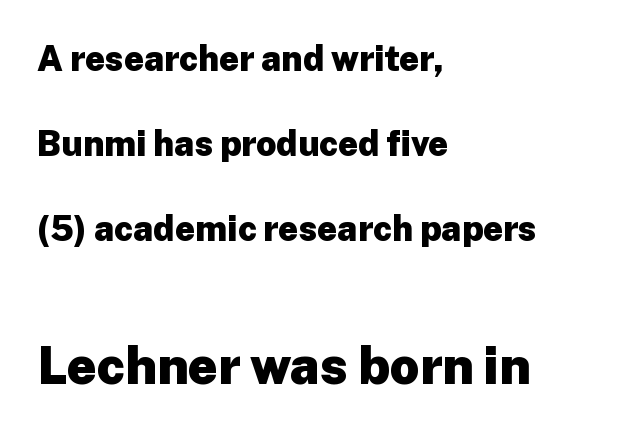
You'd pick this weight for a headline — it's a proper bold. Type size steps up from the first block to the second. Is the block centered? No — it sits flush against the left margin. Decoration check: the copy has no underline.
